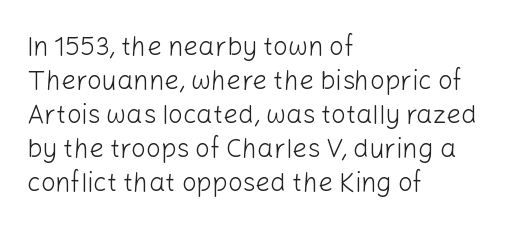
Descenders are the only things crossing below the line. All the whitespace from short lines collects on the right. Characters remain perfectly vertical along every line. The letters sit at their default tracking, neither squeezed nor spread.
